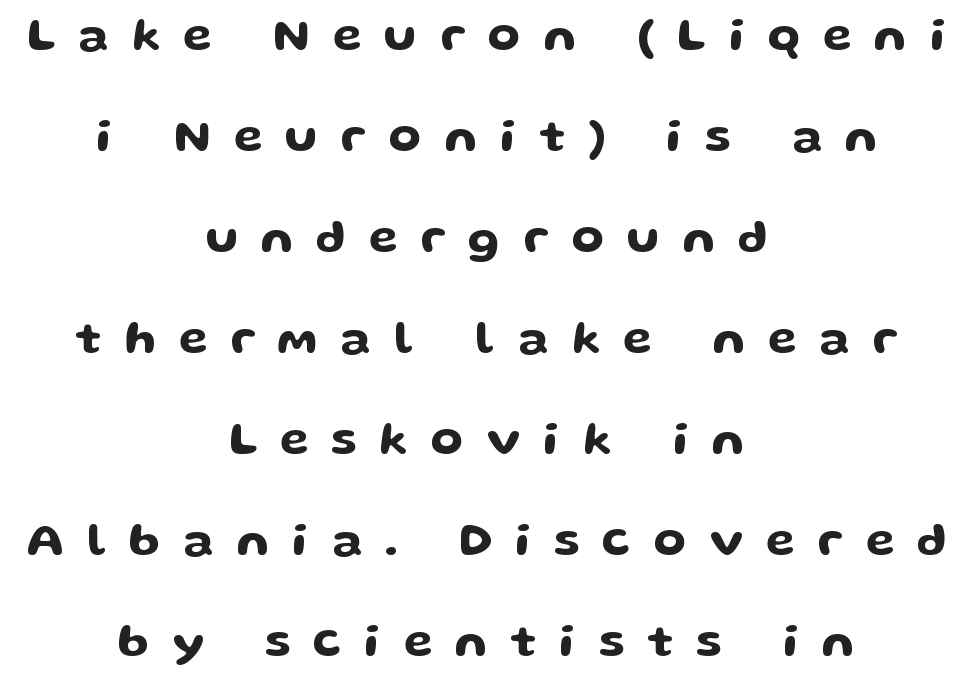
The image shows 47 px wide sans-serif type, upright; set centered, loose line spacing (2.15x), unusually wide letter spacing (+0.49 em), not underlined; low stroke contrast and a medium x-height.
